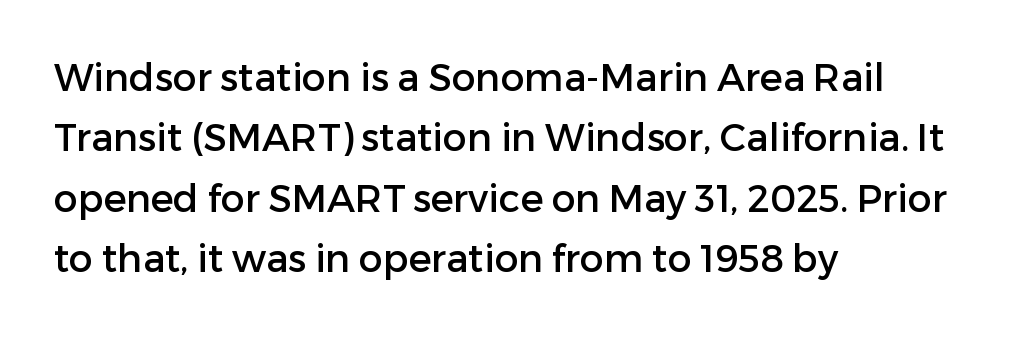
{"serif": "no", "italic": "no", "width": "normal", "stroke_contrast": "low", "x_height": "medium", "monospaced": "no", "underline": "no", "align": "left", "line_spacing": "normal", "line_spacing_ratio": 1.59, "letter_spacing": "normal", "letter_spacing_em": 0.0, "glyph_px": 38}
